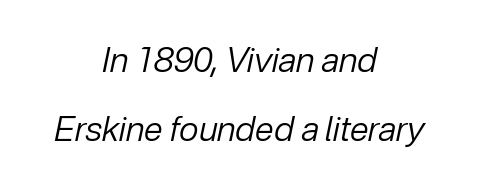
The image shows 34 px regular-weight type, italic (leaning right); set centered, loose line spacing (2.02x), normal letter spacing, not underlined; low stroke contrast and a medium x-height.
